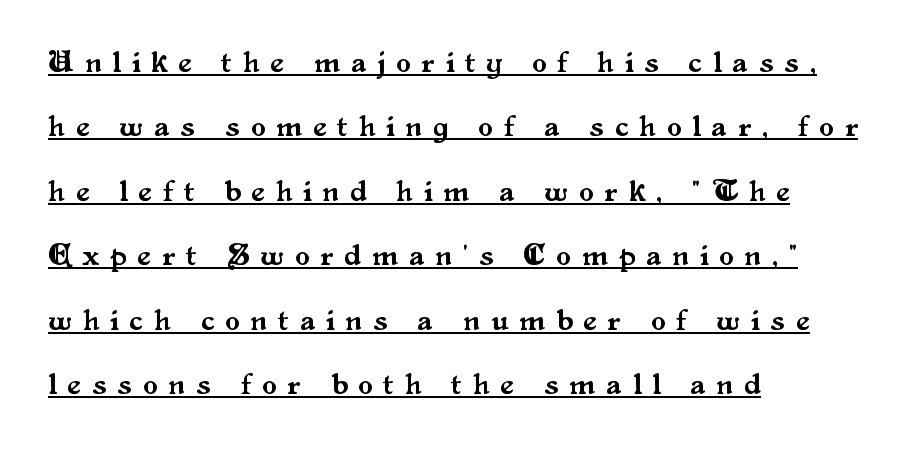
{"serif": "yes", "italic": "no", "width": "normal", "stroke_contrast": "medium", "x_height": "small", "monospaced": "no", "underline": "yes", "align": "left", "line_spacing": "loose", "line_spacing_ratio": 2.15, "letter_spacing": "wide", "letter_spacing_em": 0.37, "glyph_px": 30}
